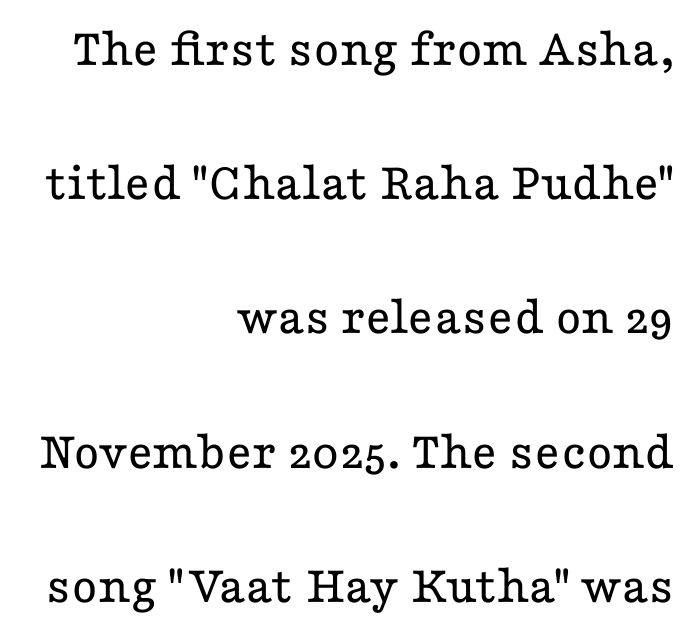
The horizontal fit of the characters is conventional and even. The vertical gap from one line to the next is large. Summary of weight: not heavy and not bold. Font category for this specimen: serif. The rendering uses natural spacing where letterforms have individual widths.
